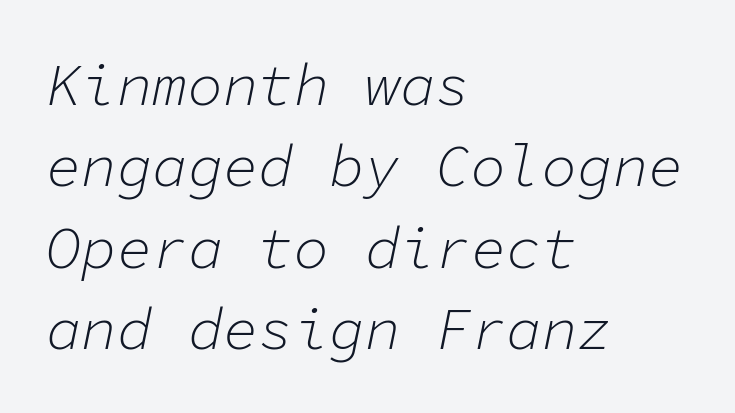
Q: Is the text bold? A: No.
Q: Is the text italic (slanted)? A: Yes, it leans right by about 11 degrees.
Q: Is the text underlined? A: No.
Q: How is the paragraph aligned? A: Left-aligned.
Q: Is the spacing between letters normal or unusually wide? A: Normal.
Q: Is the spacing between lines tight, normal or loose? A: Normal.
Q: Width (condensed, normal, or wide)? A: Normal.
Q: Stroke contrast? A: Low.
Q: x-height? A: Medium.
Q: Monospaced? A: Yes.
